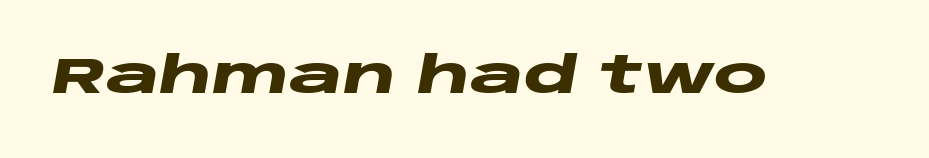
{"italic": "yes", "lean": "right", "slant_degrees": 10, "bold": "yes", "weight": "heavy", "width": "wide", "stroke_contrast": "low", "x_height": "large", "monospaced": "no", "underline": "no", "letter_spacing": "normal", "letter_spacing_em": 0.0, "glyph_px": 51}
